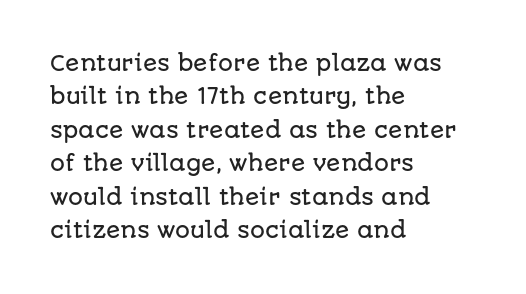
The image shows 21 px text type, upright; set left-aligned, normal line spacing (1.59x), normal letter spacing, not underlined.
